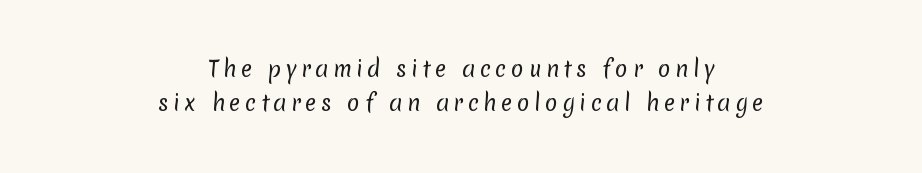
{"bold": "no", "underline": "no", "align": "center", "line_spacing": "normal", "line_spacing_ratio": 1.63, "letter_spacing": "wide", "letter_spacing_em": 0.21, "glyph_px": 21}
